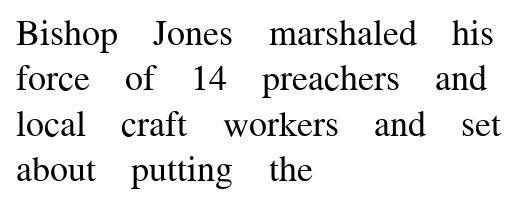
The image shows 36 px regular-weight serif type, upright; set left-aligned, normal line spacing (1.26x), normal letter spacing, not underlined; medium stroke contrast and a medium x-height.
